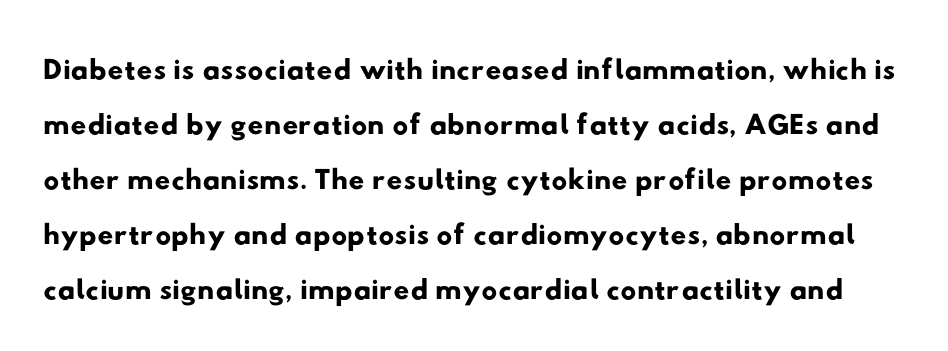
The image shows 44 px wide sans-serif type; set normal line spacing (1.25x), normal letter spacing, not underlined; low stroke contrast and a small x-height.
